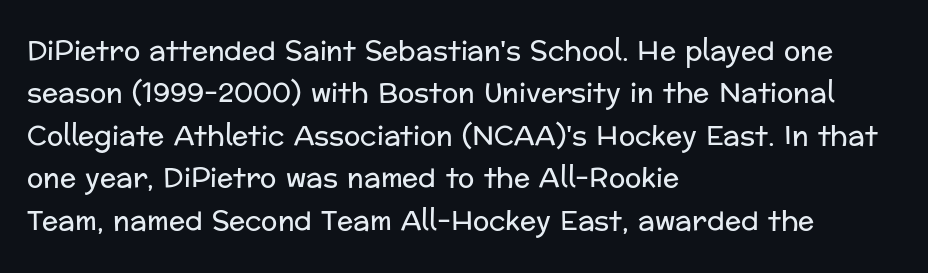
Q: Is the text bold? A: No.
Q: Is the text italic (slanted)? A: No, it is upright.
Q: Is the text underlined? A: No.
Q: How is the paragraph aligned? A: Left-aligned.
Q: Is the spacing between letters normal or unusually wide? A: Normal.
Q: Is the spacing between lines tight, normal or loose? A: Normal.
